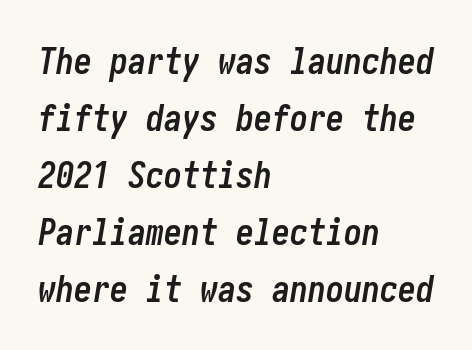
Q: Is the text bold? A: Yes.
Q: Is the text italic (slanted)? A: Yes, it leans right by about 10 degrees.
Q: Is the text underlined? A: No.
Q: How is the paragraph aligned? A: Left-aligned.
Q: Is the spacing between letters normal or unusually wide? A: Normal.
Q: Is the spacing between lines tight, normal or loose? A: Normal.
Q: Width (condensed, normal, or wide)? A: Condensed.
Q: Stroke contrast? A: Low.
Q: x-height? A: Medium.
